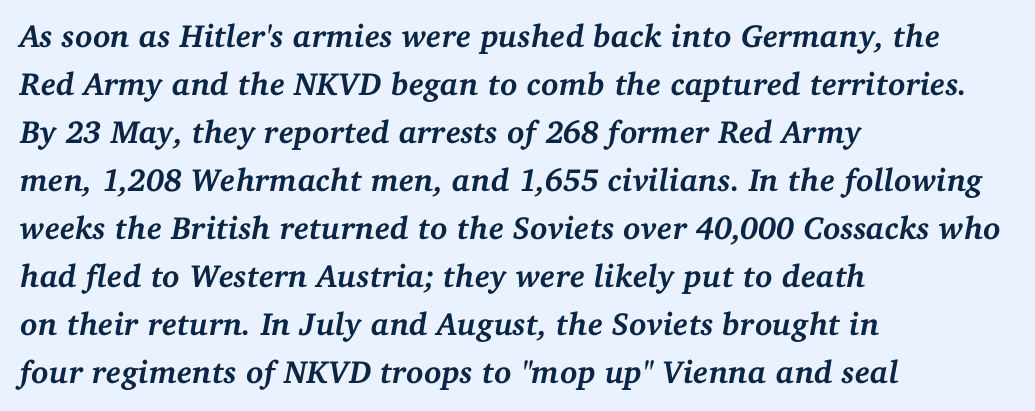
The image shows 32 px semibold serif type, italic (leaning right); set left-aligned, normal line spacing (1.5x), normal letter spacing, not underlined; medium stroke contrast and a medium x-height.
